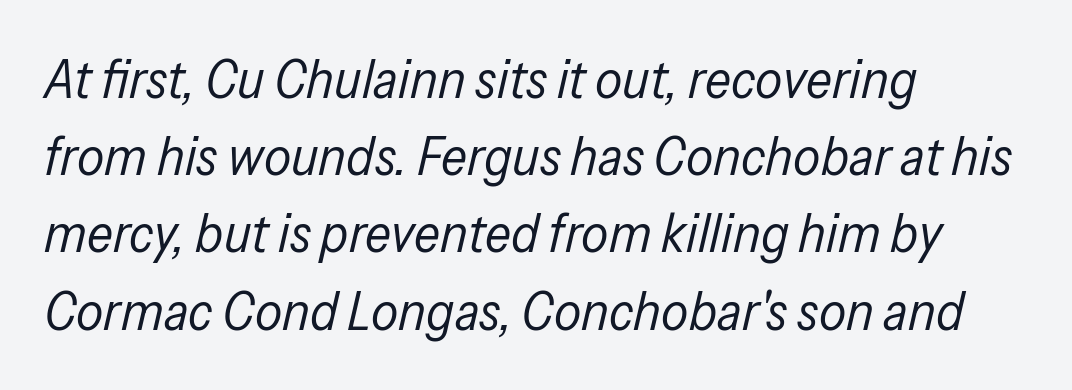
The image shows 54 px regular-weight, condensed type, italic (leaning right); set left-aligned, normal line spacing (1.43x), normal letter spacing, not underlined; low stroke contrast and a medium x-height.
